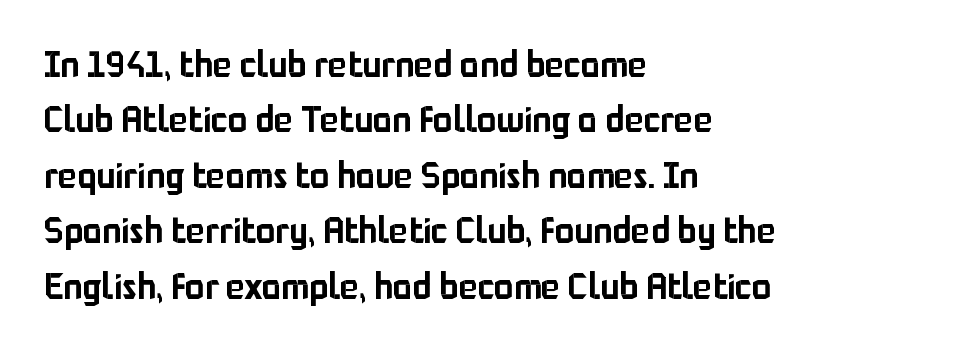
Q: Is the text italic (slanted)? A: No, it is upright.
Q: Is the typeface a serif or a sans-serif typeface? A: Sans-serif.
Q: Is the text underlined? A: No.
Q: How is the paragraph aligned? A: Left-aligned.
Q: Is the spacing between letters normal or unusually wide? A: Normal.
Q: Is the spacing between lines tight, normal or loose? A: Normal.
Q: Width (condensed, normal, or wide)? A: Normal.
Q: Stroke contrast? A: Low.
Q: x-height? A: Medium.
Q: Monospaced? A: No.
